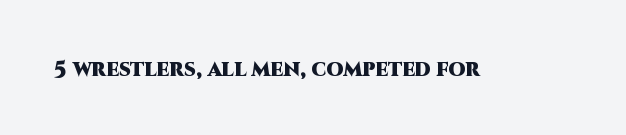
{"italic": "no", "bold": "yes", "underline": "no", "letter_spacing": "normal", "letter_spacing_em": 0.0, "glyph_px": 22}
